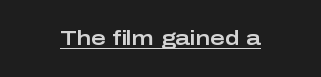
The image shows 20 px text type, upright; set normal letter spacing, underlined.
